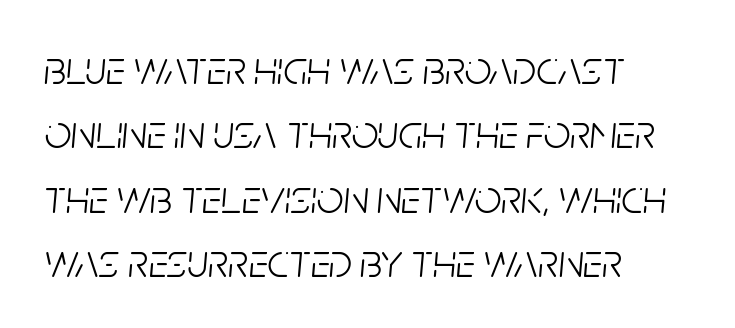
The image shows 47 px light, condensed type, italic (leaning right); set left-aligned, normal line spacing (1.37x), normal letter spacing, not underlined; low stroke contrast and a large x-height.
